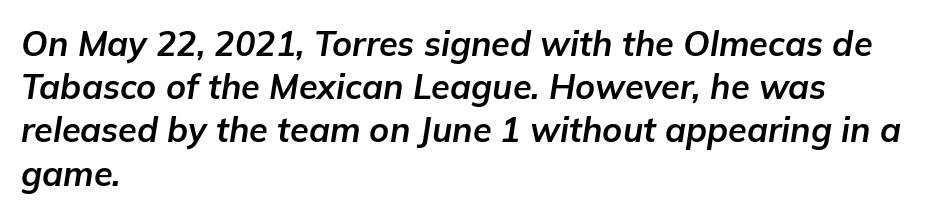
{"italic": "yes", "lean": "right", "slant_degrees": 9, "bold": "yes", "weight": "bold", "width": "normal", "stroke_contrast": "low", "x_height": "medium", "monospaced": "no", "underline": "no", "align": "left", "line_spacing": "normal", "line_spacing_ratio": 1.27, "letter_spacing": "normal", "letter_spacing_em": 0.0, "glyph_px": 34}
